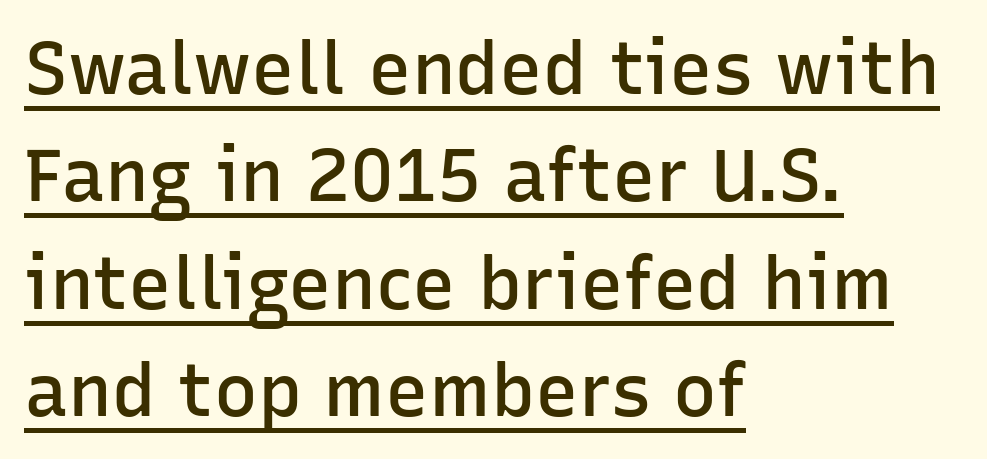
The image shows 73 px semibold sans-serif type, upright; set left-aligned, normal line spacing (1.47x), normal letter spacing, underlined; low stroke contrast and a medium x-height.
